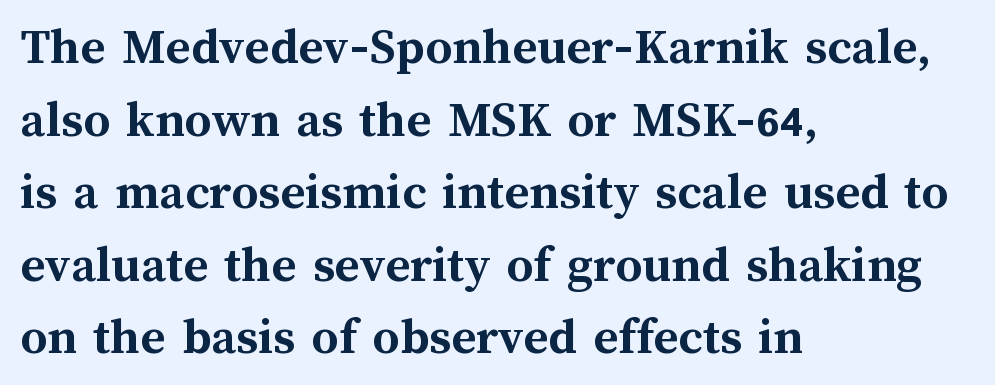
Short note: letters normally spaced. Each line starts at the same left margin while the right side varies. Posture: vertical. Lines of text with bare space underneath. In terms of leading, this rendering sits right in the middle.
